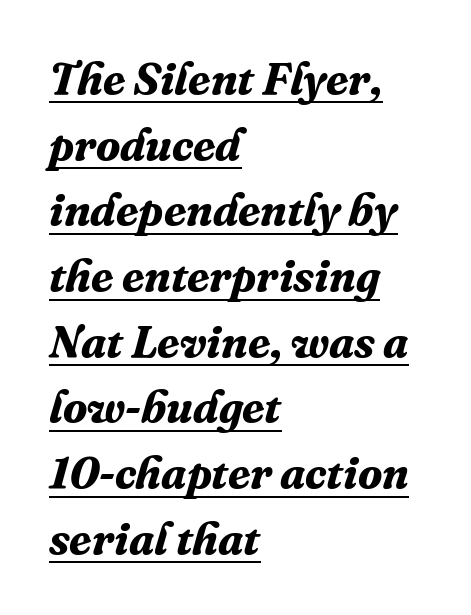
{"serif": "yes", "italic": "yes", "lean": "right", "slant_degrees": 16, "bold": "yes", "weight": "bold", "width": "normal", "stroke_contrast": "medium", "x_height": "medium", "monospaced": "no", "underline": "yes", "align": "left", "line_spacing": "normal", "line_spacing_ratio": 1.46, "letter_spacing": "normal", "letter_spacing_em": 0.0, "glyph_px": 45}
